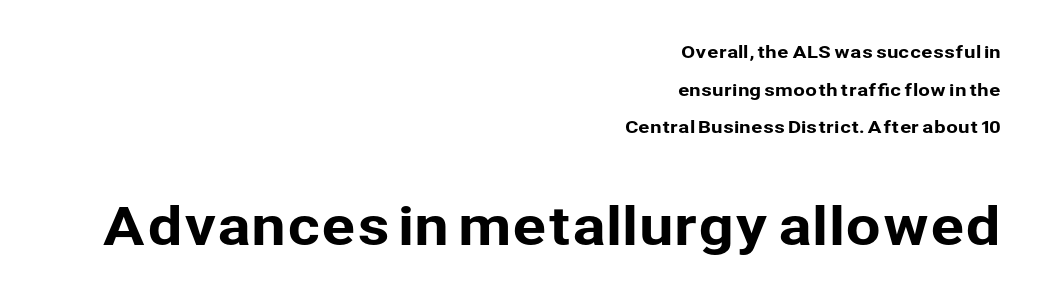
The image shows 51 px sans-serif type, upright; set right-aligned, loose line spacing (2.22x), normal letter spacing, not underlined; the second (bottom) block is 3.0x larger; low stroke contrast and a medium x-height.
